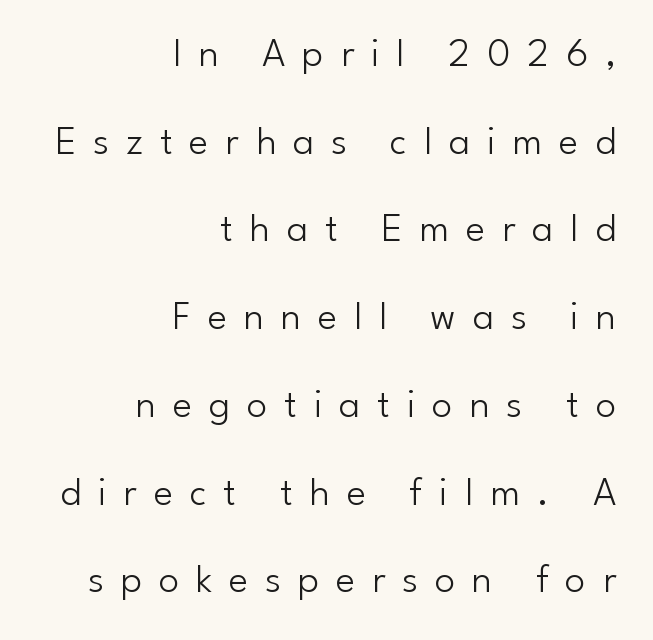
{"serif": "no", "italic": "no", "bold": "no", "weight": "light", "width": "normal", "stroke_contrast": "low", "x_height": "small", "monospaced": "no", "underline": "no", "align": "right", "line_spacing": "loose", "line_spacing_ratio": 2.14, "letter_spacing": "wide", "letter_spacing_em": 0.41, "glyph_px": 41}
